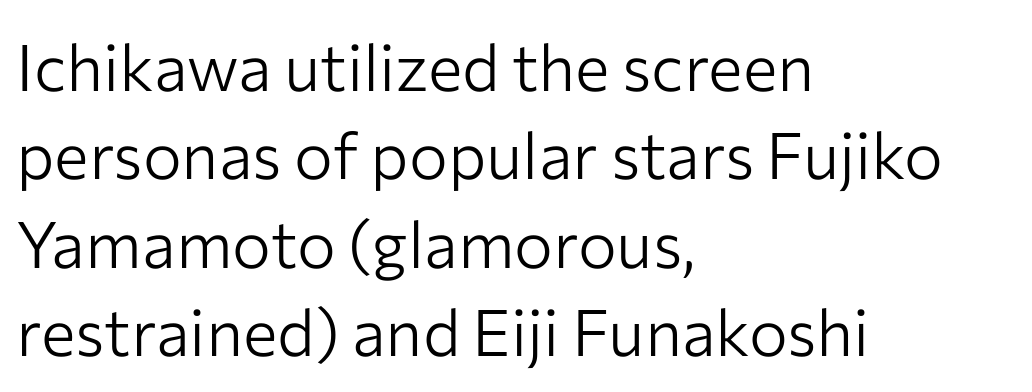
Q: Is the text bold? A: No.
Q: Is the text italic (slanted)? A: No, it is upright.
Q: Is the typeface a serif or a sans-serif typeface? A: Sans-serif.
Q: Is the text underlined? A: No.
Q: How is the paragraph aligned? A: Left-aligned.
Q: Is the spacing between letters normal or unusually wide? A: Normal.
Q: Is the spacing between lines tight, normal or loose? A: Normal.
Q: Width (condensed, normal, or wide)? A: Normal.
Q: Stroke contrast? A: Low.
Q: x-height? A: Medium.
Q: Monospaced? A: No.
